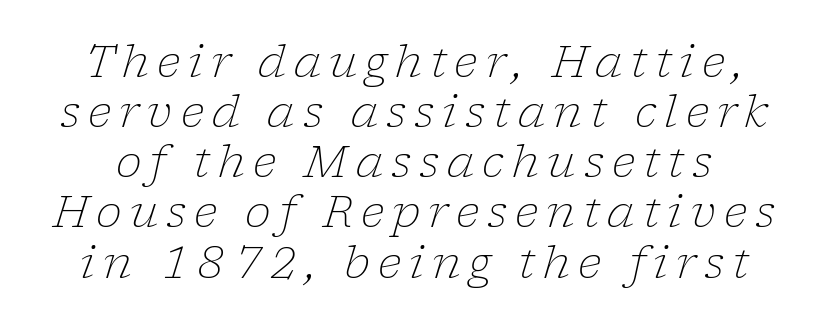
The image shows 44 px light serif type, italic (leaning right); set tight line spacing (1.14x), not underlined; low stroke contrast and a medium x-height.
